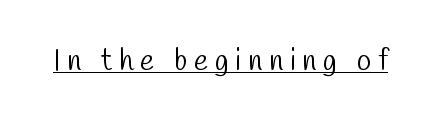
{"serif": "no", "bold": "no", "weight": "light", "width": "condensed", "stroke_contrast": "low", "x_height": "medium", "monospaced": "no", "underline": "yes", "letter_spacing": "wide", "letter_spacing_em": 0.22, "glyph_px": 30}
